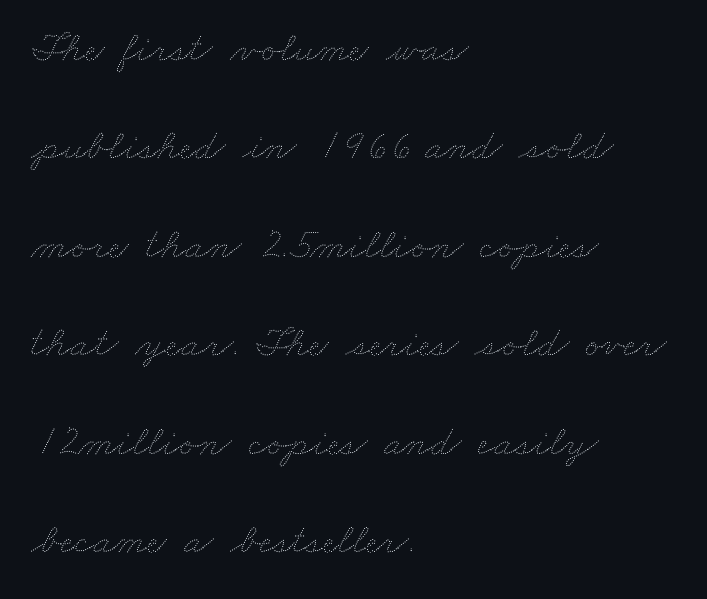
The image shows 43 px thin, wide type; set left-aligned, loose line spacing (2.29x), normal letter spacing, not underlined; medium stroke contrast and a small x-height.
